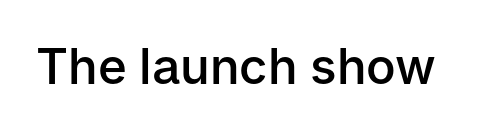
Q: Is the text bold? A: Semi-bold.
Q: Is the text italic (slanted)? A: No, it is upright.
Q: Is the typeface a serif or a sans-serif typeface? A: Sans-serif.
Q: Is the text underlined? A: No.
Q: Is the spacing between letters normal or unusually wide? A: Normal.
Q: Width (condensed, normal, or wide)? A: Normal.
Q: Stroke contrast? A: Low.
Q: x-height? A: Medium.
Q: Monospaced? A: No.
